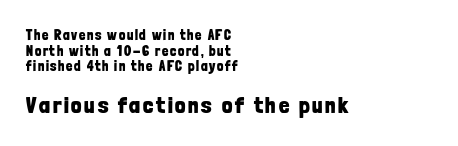
The image shows 23 px bold type, upright; set left-aligned, tight line spacing (1.11x), not underlined; the second (bottom) block is 1.64x larger.
